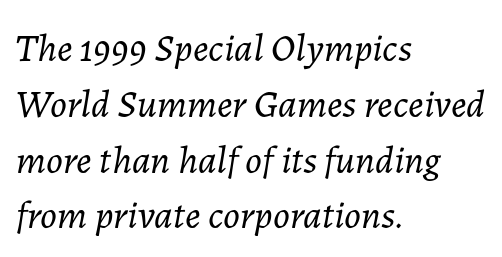
Q: Is the text bold? A: No.
Q: Is the text italic (slanted)? A: Yes, it leans right by about 7 degrees.
Q: Is the text underlined? A: No.
Q: How is the paragraph aligned? A: Left-aligned.
Q: Is the spacing between letters normal or unusually wide? A: Normal.
Q: Is the spacing between lines tight, normal or loose? A: Normal.
Q: Width (condensed, normal, or wide)? A: Normal.
Q: Stroke contrast? A: Low.
Q: x-height? A: Medium.
Q: Monospaced? A: No.
